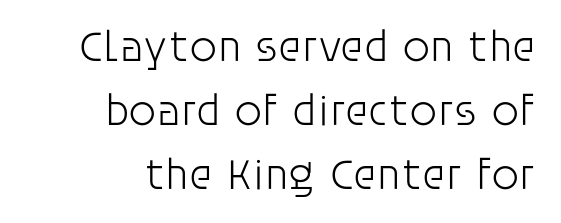
The face used here is proportionally spaced, like ordinary book or web type. Look at the bottom of the vertical strokes: they stop flat, with no serifs. Short note: letters normally spaced. Compared with typical paragraphs, the rows here are spaced about the same. The passage is arranged like a letterhead date or caption credit — flush right.
